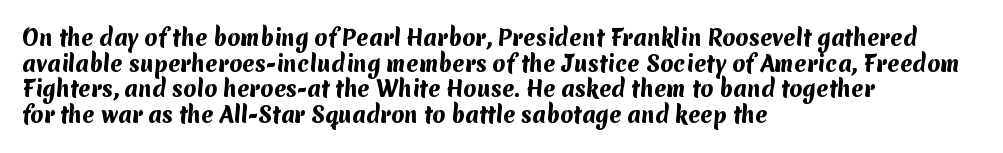
Q: Is the text bold? A: Yes.
Q: Is the text underlined? A: No.
Q: How is the paragraph aligned? A: Left-aligned.
Q: Is the spacing between letters normal or unusually wide? A: Normal.
